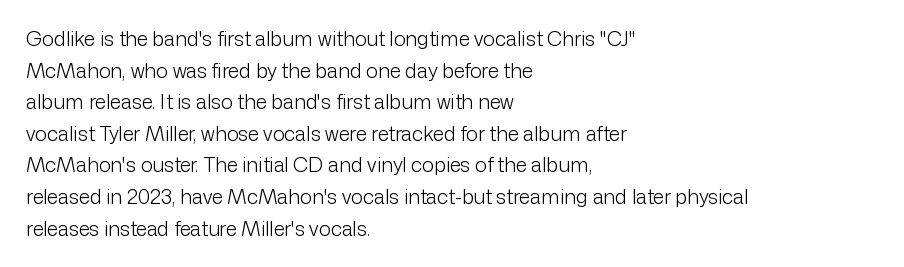
The image shows 20 px text type, upright; set left-aligned, normal line spacing (1.58x), normal letter spacing, not underlined.
